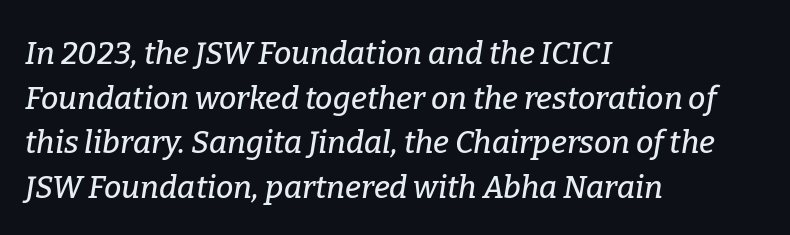
{"serif": "yes", "italic": "yes", "lean": "right", "slant_degrees": 9, "width": "normal", "stroke_contrast": "low", "x_height": "medium", "monospaced": "no", "underline": "no", "align": "left", "line_spacing": "normal", "line_spacing_ratio": 1.44, "letter_spacing": "normal", "letter_spacing_em": 0.0, "glyph_px": 31}
